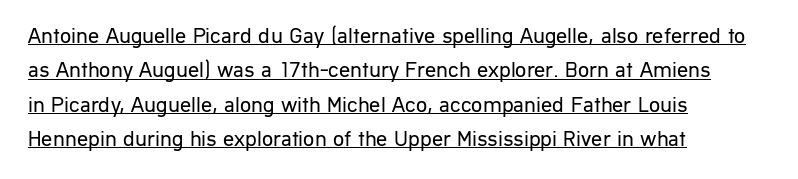
Q: Is the text bold? A: No.
Q: Is the text italic (slanted)? A: No, it is upright.
Q: Is the text underlined? A: Yes.
Q: How is the paragraph aligned? A: Left-aligned.
Q: Is the spacing between letters normal or unusually wide? A: Normal.
Q: Is the spacing between lines tight, normal or loose? A: Normal.
